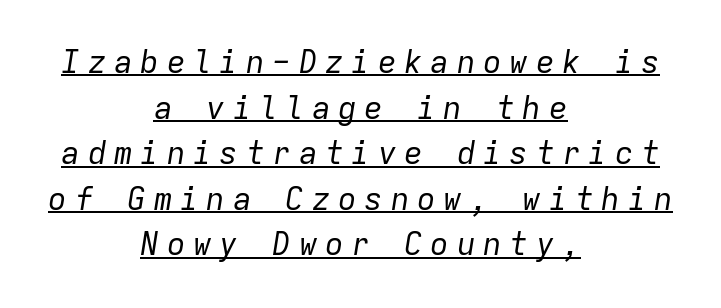
{"italic": "yes", "lean": "right", "slant_degrees": 9, "bold": "no", "weight": "regular", "width": "normal", "stroke_contrast": "low", "x_height": "medium", "monospaced": "yes", "underline": "yes", "align": "center", "line_spacing": "normal", "line_spacing_ratio": 1.47, "letter_spacing": "wide", "letter_spacing_em": 0.25, "glyph_px": 31}
